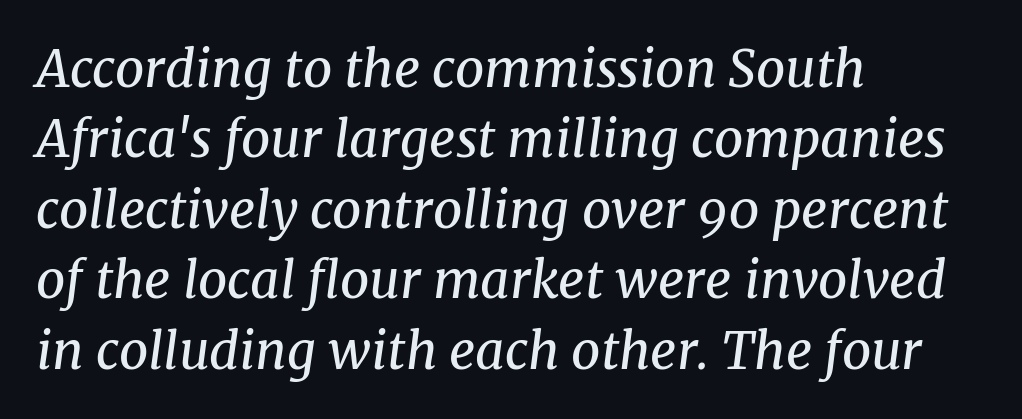
Q: Is the text bold? A: No.
Q: Is the text italic (slanted)? A: Yes, it leans right by about 8 degrees.
Q: Is the typeface a serif or a sans-serif typeface? A: Serif.
Q: Is the text underlined? A: No.
Q: How is the paragraph aligned? A: Left-aligned.
Q: Is the spacing between letters normal or unusually wide? A: Normal.
Q: Is the spacing between lines tight, normal or loose? A: Normal.
Q: Width (condensed, normal, or wide)? A: Normal.
Q: Stroke contrast? A: Medium.
Q: x-height? A: Medium.
Q: Monospaced? A: No.
